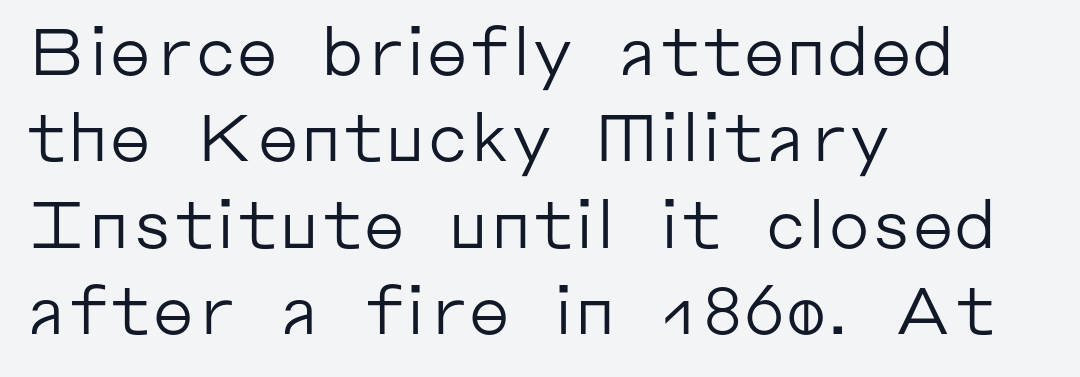
Q: Is the text bold? A: No.
Q: Is the text italic (slanted)? A: No, it is upright.
Q: Is the typeface a serif or a sans-serif typeface? A: Sans-serif.
Q: Is the text underlined? A: No.
Q: How is the paragraph aligned? A: Left-aligned.
Q: Is the spacing between letters normal or unusually wide? A: Normal.
Q: Is the spacing between lines tight, normal or loose? A: Normal.
Q: Width (condensed, normal, or wide)? A: Normal.
Q: Stroke contrast? A: Low.
Q: x-height? A: Medium.
Q: Monospaced? A: No.
